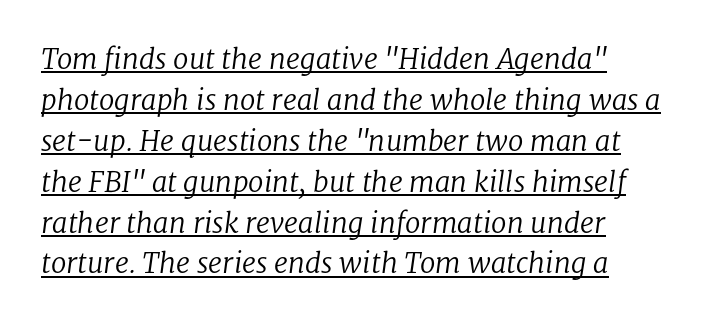
Q: Is the text bold? A: No.
Q: Is the text italic (slanted)? A: Yes, it leans right by about 8 degrees.
Q: Is the typeface a serif or a sans-serif typeface? A: Serif.
Q: Is the text underlined? A: Yes.
Q: Is the spacing between letters normal or unusually wide? A: Normal.
Q: Is the spacing between lines tight, normal or loose? A: Normal.
Q: Width (condensed, normal, or wide)? A: Normal.
Q: Stroke contrast? A: Low.
Q: x-height? A: Medium.
Q: Monospaced? A: No.
